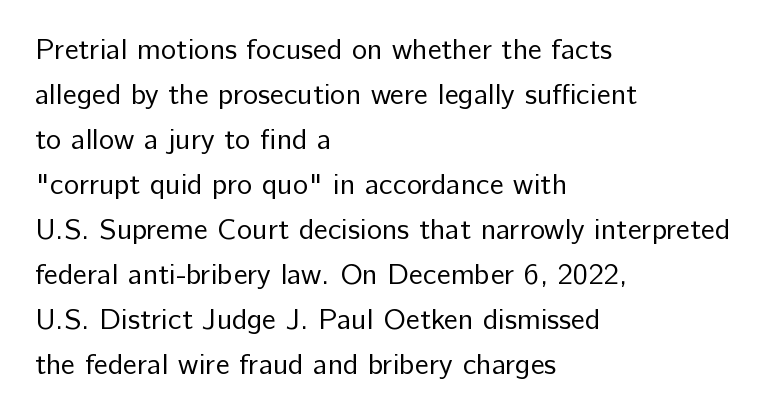
Q: Is the text bold? A: No.
Q: Is the text italic (slanted)? A: No, it is upright.
Q: Is the typeface a serif or a sans-serif typeface? A: Sans-serif.
Q: Is the text underlined? A: No.
Q: How is the paragraph aligned? A: Left-aligned.
Q: Is the spacing between letters normal or unusually wide? A: Normal.
Q: Is the spacing between lines tight, normal or loose? A: Normal.
Q: Width (condensed, normal, or wide)? A: Normal.
Q: Stroke contrast? A: Low.
Q: x-height? A: Medium.
Q: Monospaced? A: No.
